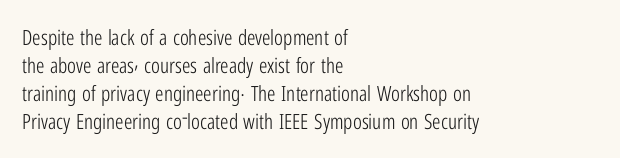
The paragraph has a hard left edge and a soft right edge. Rows of type keep a routine distance in the vertical direction. The letters sit at their default tracking, neither squeezed nor spread. Posture: vertical.
